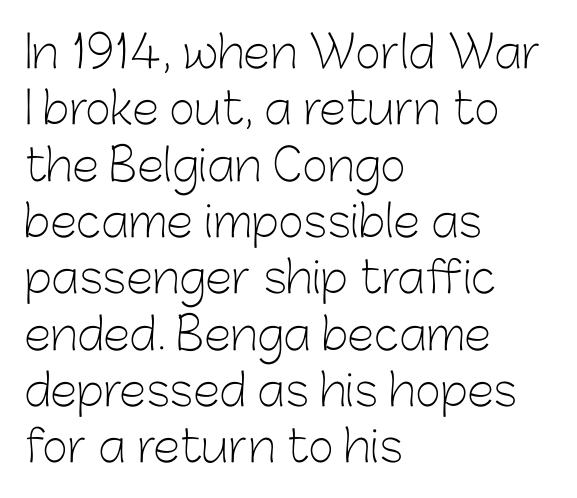
This block has exactly the height ordinary leading produces. The font is comparable to plain body text, perhaps lighter. Quick note: not italic, upright. What stands out about the letter spacing? Nothing — it is the standard amount.
